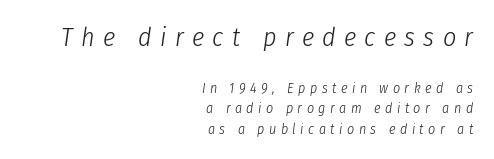
{"italic": "yes", "lean": "right", "slant_degrees": 8, "bold": "no", "underline": "no", "align": "right", "line_spacing": "normal", "line_spacing_ratio": 1.44, "letter_spacing": "wide", "letter_spacing_em": 0.32, "larger_block": "first", "size_ratio": 1.86, "glyph_px": 26}
